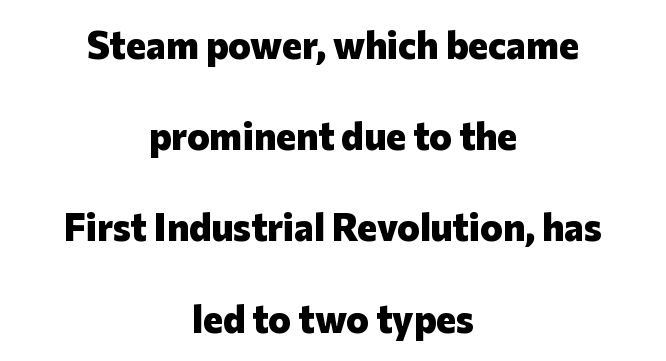
The area under the type is left untouched. Ascenders rise straight up at ninety degrees. Here the designer chose a conventional face with non-uniform glyph widths. Default kerning and tracking; the words read as compact shapes.
